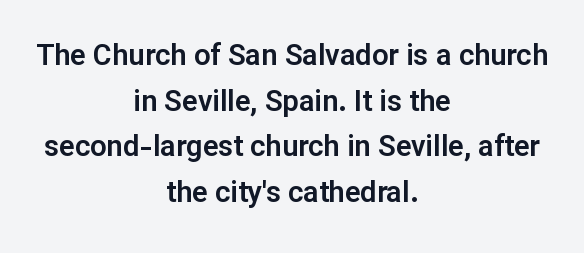
The image shows 29 px sans-serif type, upright; set centered, normal line spacing (1.57x), normal letter spacing, not underlined; low stroke contrast and a medium x-height.
